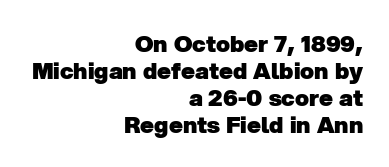
Q: Is the text bold? A: Yes.
Q: Is the text underlined? A: No.
Q: How is the paragraph aligned? A: Right-aligned.
Q: Is the spacing between letters normal or unusually wide? A: Normal.
